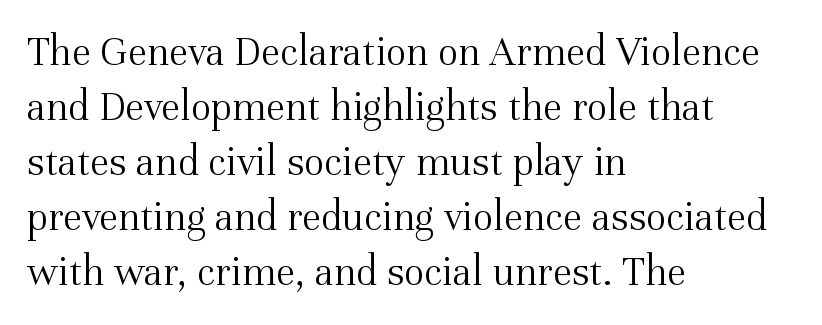
Vertically, the passage feels balanced, rows spaced as you'd expect. Caption: standard tracking, unaltered. The face looks like a standard text weight, possibly lighter. Classification — serif.
